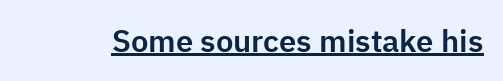
Notice how the stems are strictly vertical — no italics here. Check where the strokes stop: nothing finishes them off — pure sans. Looks like regular typesetting: each glyph gets only the width it needs. The horizontal fit of the characters is conventional and even. A baseline rule has been typeset under these characters.
